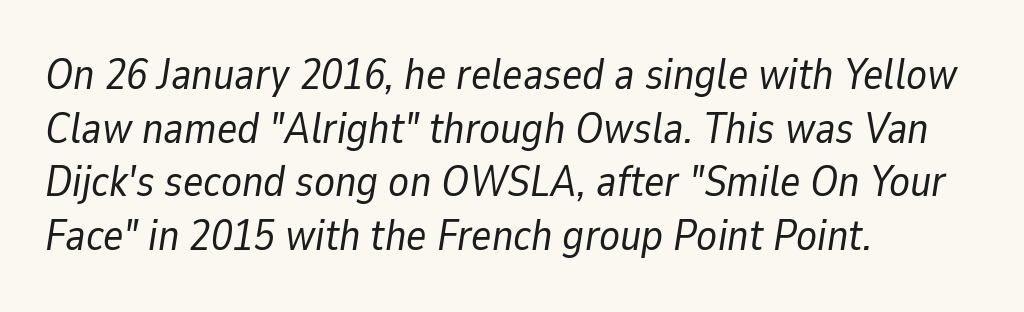
The image shows 43 px regular-weight type, italic (leaning right); set left-aligned, normal line spacing (1.25x), normal letter spacing, not underlined; low stroke contrast and a medium x-height.
